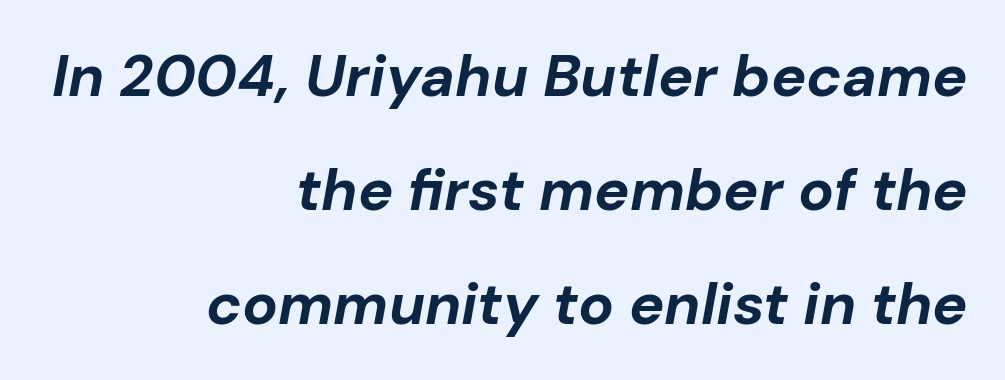
Q: Is the text bold? A: Yes.
Q: Is the text italic (slanted)? A: Yes, it leans right by about 10 degrees.
Q: Is the text underlined? A: No.
Q: How is the paragraph aligned? A: Right-aligned.
Q: Is the spacing between letters normal or unusually wide? A: Normal.
Q: Is the spacing between lines tight, normal or loose? A: Loose.
Q: Width (condensed, normal, or wide)? A: Normal.
Q: Stroke contrast? A: Low.
Q: x-height? A: Medium.
Q: Monospaced? A: No.
